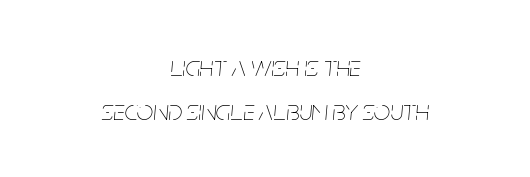
Characters are canted at an angle relative to the baseline's perpendicular. Any mark beneath the type? The region is blank. Short note: letters normally spaced. Do the characters align in a grid? No, the font is proportional.
